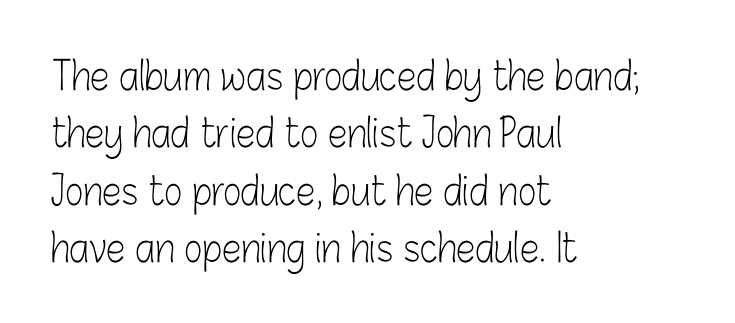
The image shows 39 px light, condensed sans-serif type, upright; set left-aligned, normal line spacing (1.47x), normal letter spacing, not underlined; low stroke contrast and a medium x-height.
